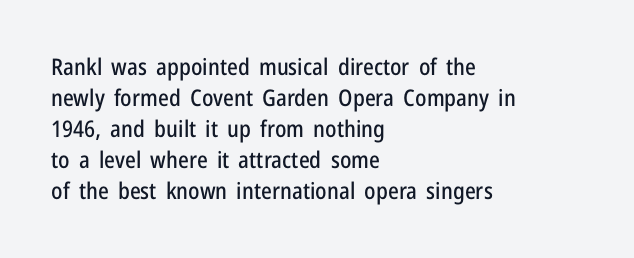
The image shows 23 px text type, upright; set left-aligned, normal line spacing (1.35x), normal letter spacing, not underlined.
